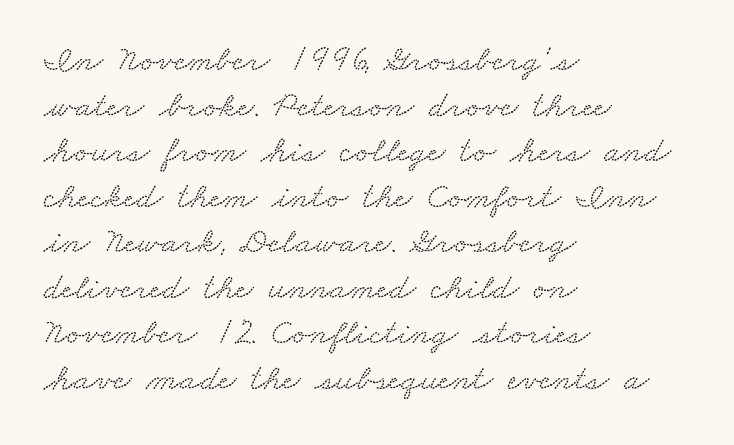
{"serif": "yes", "width": "wide", "stroke_contrast": "medium", "x_height": "small", "monospaced": "no", "underline": "no", "align": "left", "line_spacing_ratio": 1.23, "letter_spacing": "normal", "letter_spacing_em": 0.0, "glyph_px": 37}
